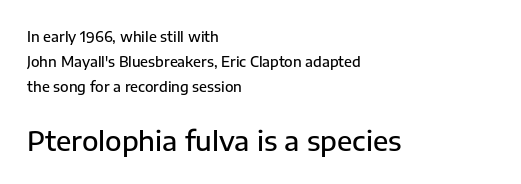
The image shows 27 px text type, upright; set left-aligned, line spacing 1.77x, normal letter spacing, not underlined; the second (bottom) block is 1.93x larger.
